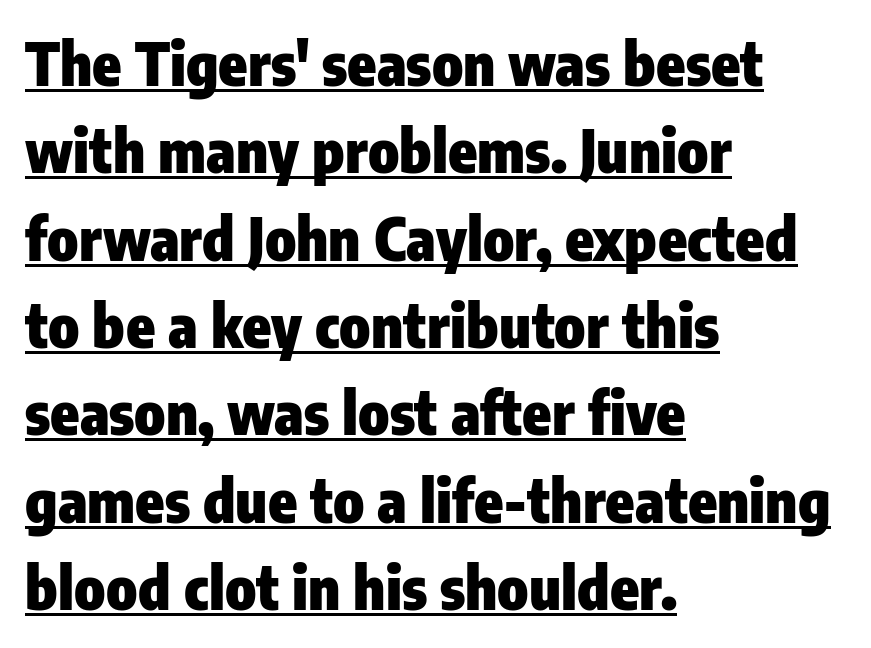
Q: Is the text bold? A: Yes.
Q: Is the text italic (slanted)? A: No, it is upright.
Q: Is the typeface a serif or a sans-serif typeface? A: Sans-serif.
Q: Is the text underlined? A: Yes.
Q: How is the paragraph aligned? A: Left-aligned.
Q: Is the spacing between letters normal or unusually wide? A: Normal.
Q: Is the spacing between lines tight, normal or loose? A: Normal.
Q: Width (condensed, normal, or wide)? A: Condensed.
Q: Stroke contrast? A: Low.
Q: x-height? A: Medium.
Q: Monospaced? A: No.
